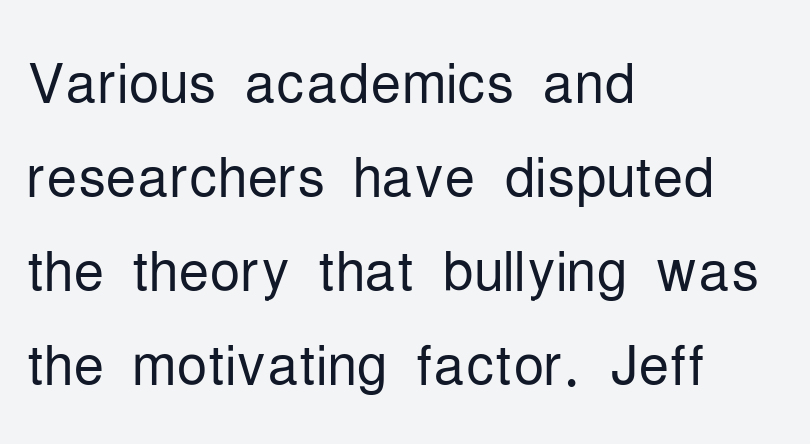
{"serif": "no", "italic": "no", "bold": "no", "weight": "light", "width": "condensed", "stroke_contrast": "low", "x_height": "medium", "monospaced": "no", "underline": "no", "align": "left", "line_spacing_ratio": 1.22, "letter_spacing": "normal", "letter_spacing_em": 0.0, "glyph_px": 77}
